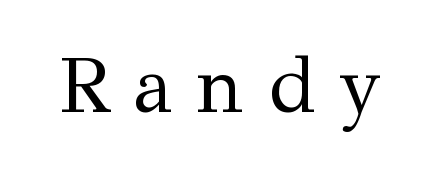
The image shows 78 px regular-weight serif type, upright; set unusually wide letter spacing (+0.31 em), not underlined; medium stroke contrast and a medium x-height.
